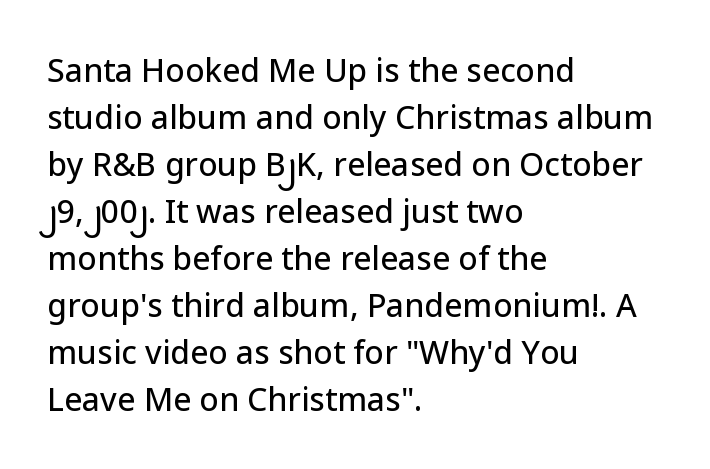
{"serif": "no", "italic": "no", "width": "normal", "stroke_contrast": "low", "x_height": "medium", "monospaced": "no", "underline": "no", "align": "left", "line_spacing": "normal", "line_spacing_ratio": 1.47, "letter_spacing": "normal", "letter_spacing_em": 0.0, "glyph_px": 32}
